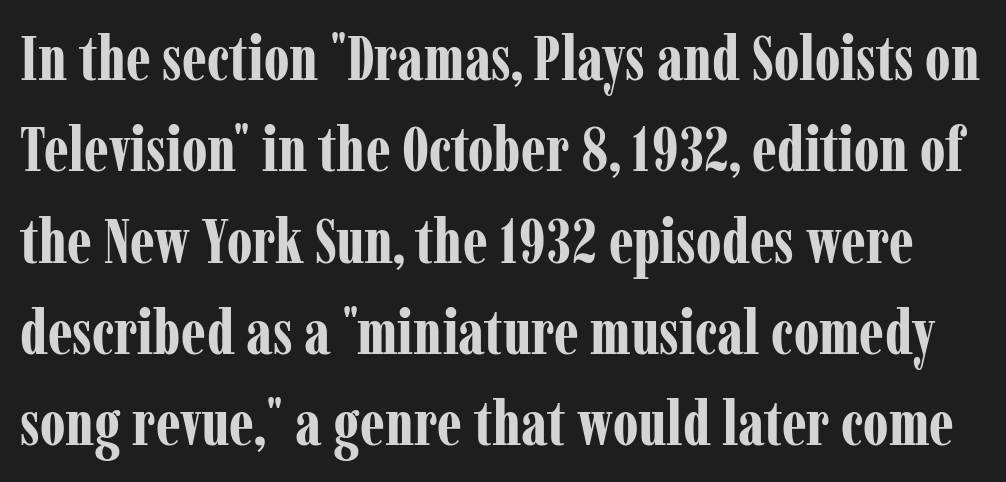
The image shows 63 px bold, condensed serif type, upright; set normal line spacing (1.45x), normal letter spacing, not underlined; low stroke contrast and a medium x-height.
